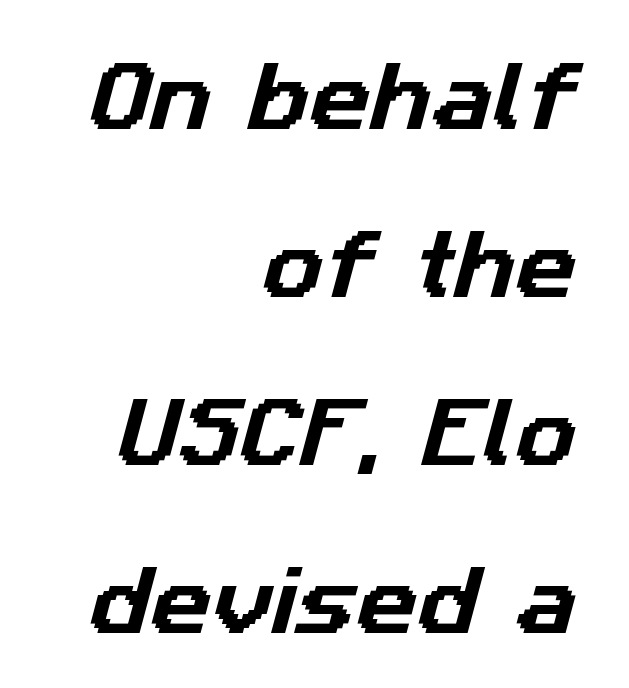
{"serif": "no", "width": "normal", "stroke_contrast": "low", "x_height": "medium", "monospaced": "no", "underline": "no", "align": "right", "line_spacing": "loose", "line_spacing_ratio": 2.24, "letter_spacing": "normal", "letter_spacing_em": 0.0, "glyph_px": 75}
